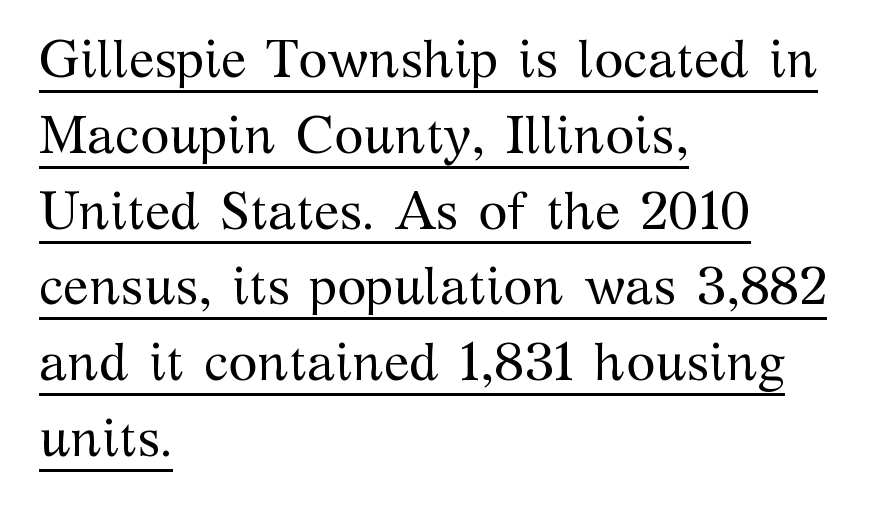
{"serif": "yes", "italic": "no", "bold": "no", "weight": "regular", "width": "normal", "stroke_contrast": "medium", "x_height": "medium", "monospaced": "no", "underline": "yes", "align": "left", "line_spacing": "normal", "line_spacing_ratio": 1.43, "letter_spacing": "normal", "letter_spacing_em": 0.0, "glyph_px": 53}
